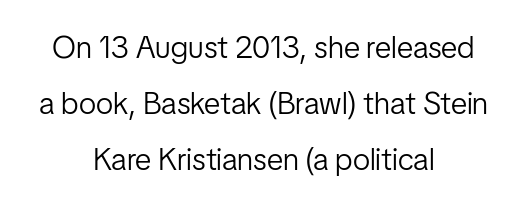
{"serif": "no", "italic": "no", "bold": "no", "weight": "light", "width": "condensed", "stroke_contrast": "low", "x_height": "medium", "monospaced": "no", "underline": "no", "align": "center", "line_spacing_ratio": 1.81, "letter_spacing": "normal", "letter_spacing_em": 0.0, "glyph_px": 31}
